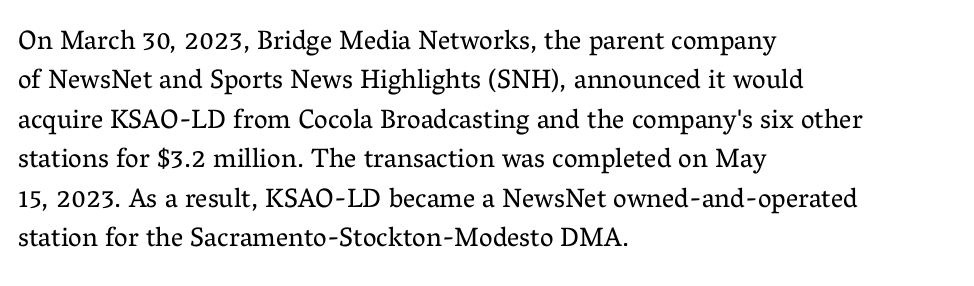
Quick note: not italic, upright. Is the stroke heavy? The answer is a plain regular-or-lighter. The setting favours the left margin, as ordinary paragraphs usually do. Has an underline been added? It has not. Tracking here is standard; glyphs follow each other at the usual distance. Line spacing here is normal.
